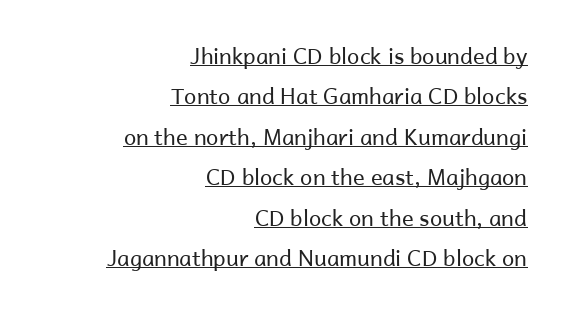
{"italic": "no", "bold": "no", "underline": "yes", "align": "right", "line_spacing_ratio": 1.84, "letter_spacing": "normal", "letter_spacing_em": 0.0, "glyph_px": 22}
